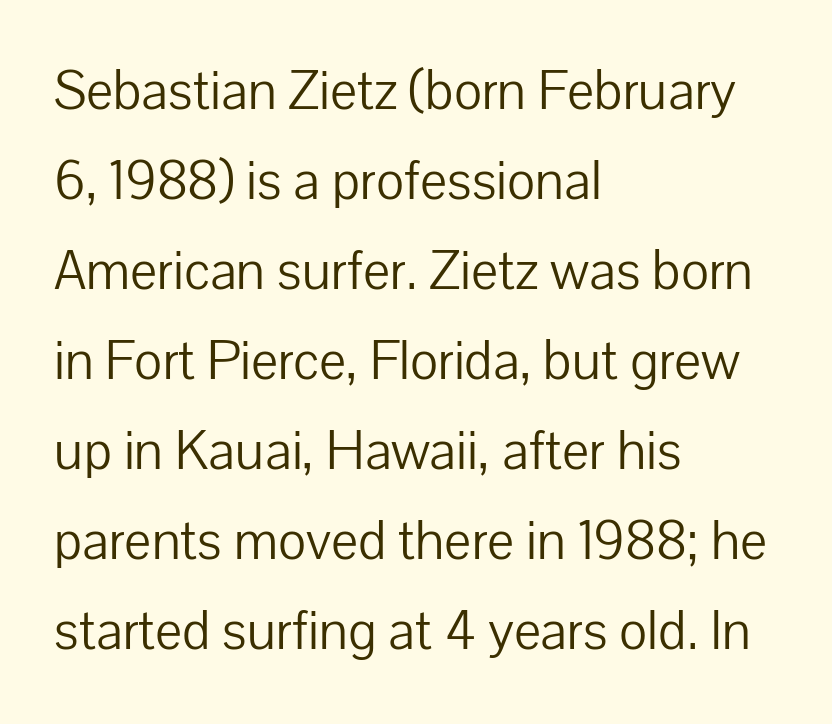
A student would call this left alignment; a typographer would say flush left, rag right. The rendering uses natural spacing where letterforms have individual widths. Stem width sits at or under what a default text font uses. One glance says typical: line gaps are just what's usual.
